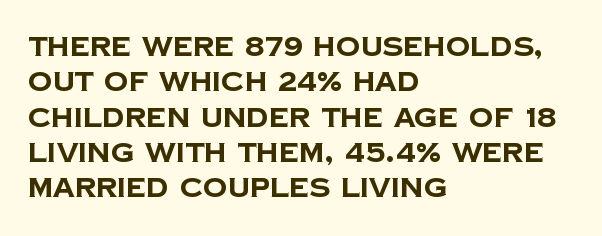
The image shows 27 px bold type; set left-aligned, normal line spacing (1.31x), normal letter spacing, not underlined.
